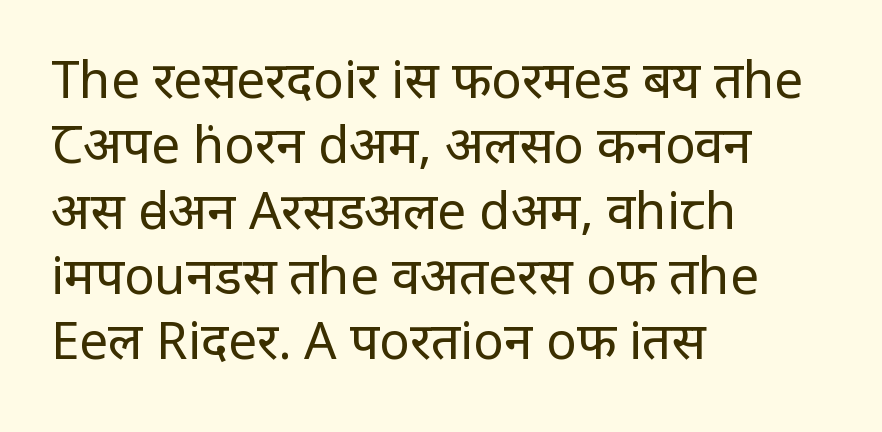
{"serif": "no", "italic": "no", "bold": "no", "weight": "regular", "width": "condensed", "stroke_contrast": "low", "x_height": "large", "monospaced": "no", "underline": "no", "align": "left", "line_spacing": "normal", "line_spacing_ratio": 1.28, "letter_spacing": "normal", "letter_spacing_em": 0.0, "glyph_px": 51}
